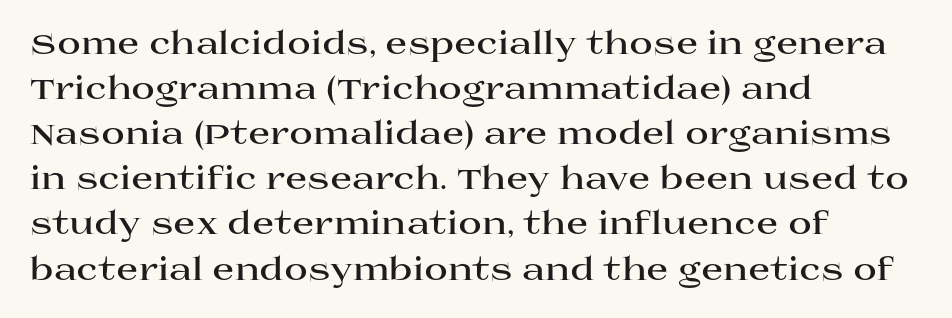
{"serif": "yes", "italic": "no", "bold": "yes", "weight": "bold", "width": "wide", "stroke_contrast": "high", "x_height": "large", "monospaced": "no", "underline": "no", "align": "left", "line_spacing": "normal", "line_spacing_ratio": 1.41, "letter_spacing": "normal", "letter_spacing_em": 0.0, "glyph_px": 32}
